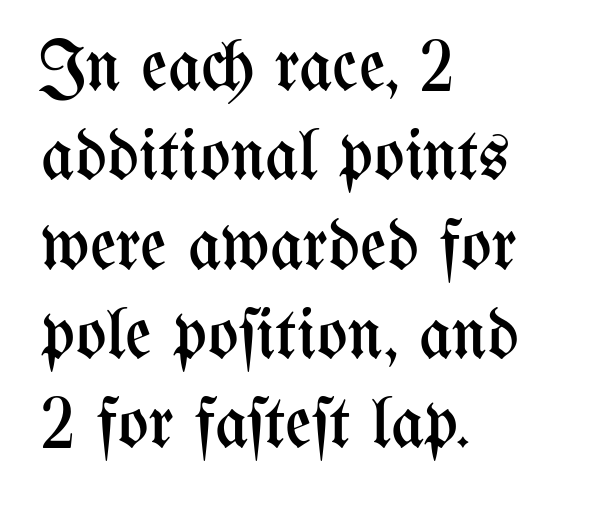
The image shows 72 px regular-weight, condensed type, upright; set left-aligned, line spacing 1.24x, normal letter spacing, not underlined; medium stroke contrast and a medium x-height.
